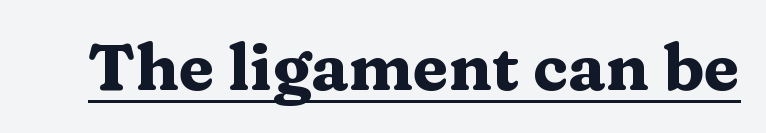
The image shows 65 px heavy, wide serif type, upright; set normal letter spacing, underlined; medium stroke contrast and a medium x-height.
